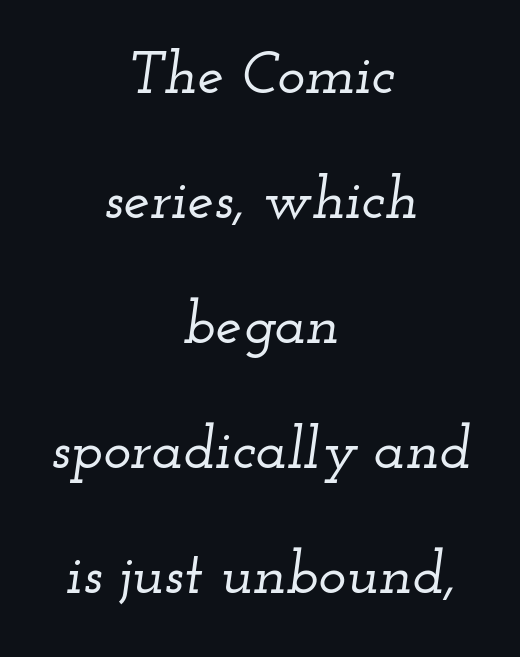
The image shows 59 px wide serif type, italic (leaning right); set centered, loose line spacing (2.12x), normal letter spacing, not underlined; low stroke contrast and a small x-height.
